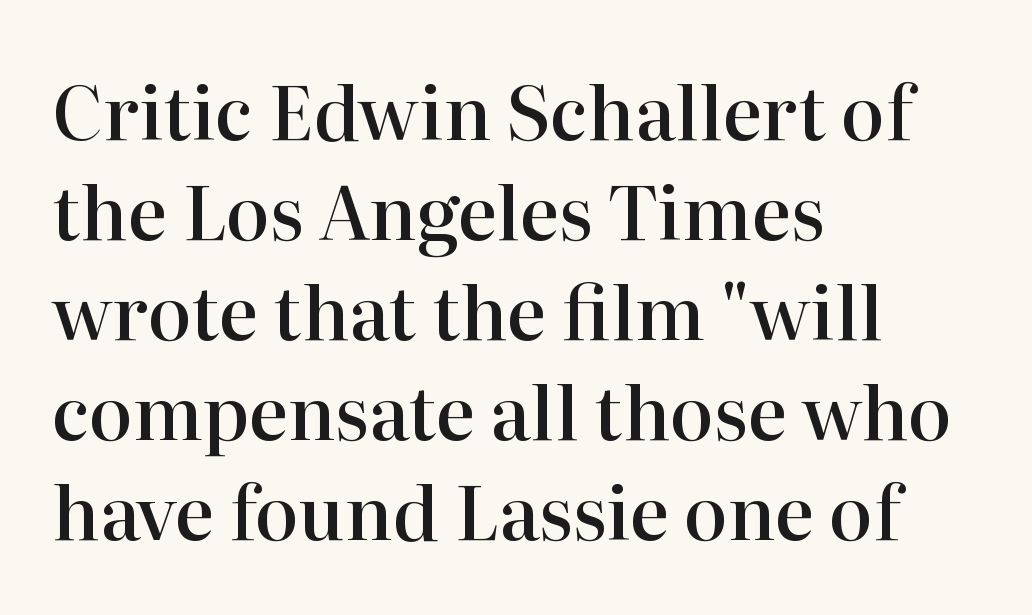
{"serif": "yes", "italic": "no", "bold": "semi", "weight": "semibold", "width": "normal", "stroke_contrast": "high", "x_height": "medium", "monospaced": "no", "underline": "no", "align": "left", "line_spacing": "normal", "line_spacing_ratio": 1.35, "letter_spacing": "normal", "letter_spacing_em": 0.0, "glyph_px": 74}
